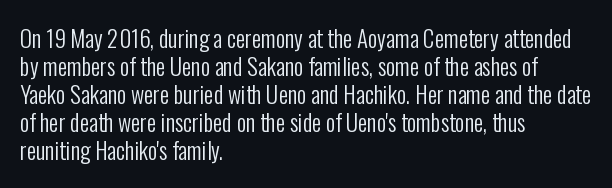
Q: Is the text bold? A: No.
Q: Is the text italic (slanted)? A: No, it is upright.
Q: Is the text underlined? A: No.
Q: How is the paragraph aligned? A: Left-aligned.
Q: Is the spacing between letters normal or unusually wide? A: Normal.
